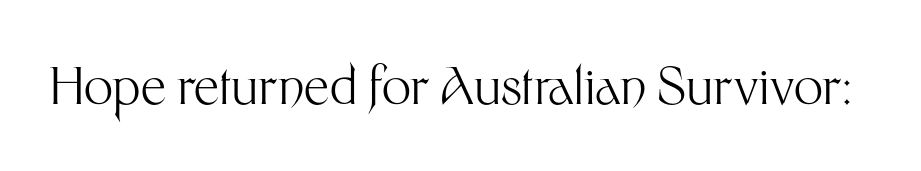
The image shows 51 px light sans-serif type, upright; set normal letter spacing, not underlined; medium stroke contrast and a medium x-height.
